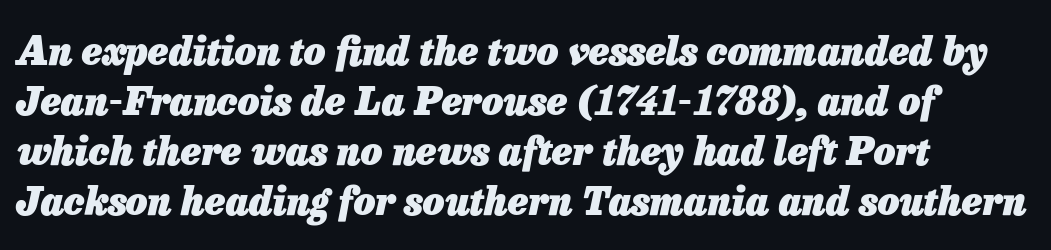
{"italic": "yes", "lean": "right", "slant_degrees": 13, "bold": "yes", "weight": "heavy", "width": "normal", "stroke_contrast": "low", "x_height": "medium", "monospaced": "no", "underline": "no", "align": "left", "line_spacing": "normal", "line_spacing_ratio": 1.32, "letter_spacing": "normal", "letter_spacing_em": 0.0, "glyph_px": 38}
